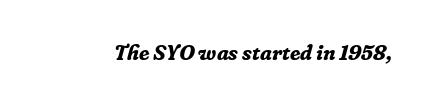
{"italic": "yes", "lean": "right", "slant_degrees": 16, "bold": "yes", "underline": "no", "letter_spacing": "normal", "letter_spacing_em": 0.0, "glyph_px": 21}
